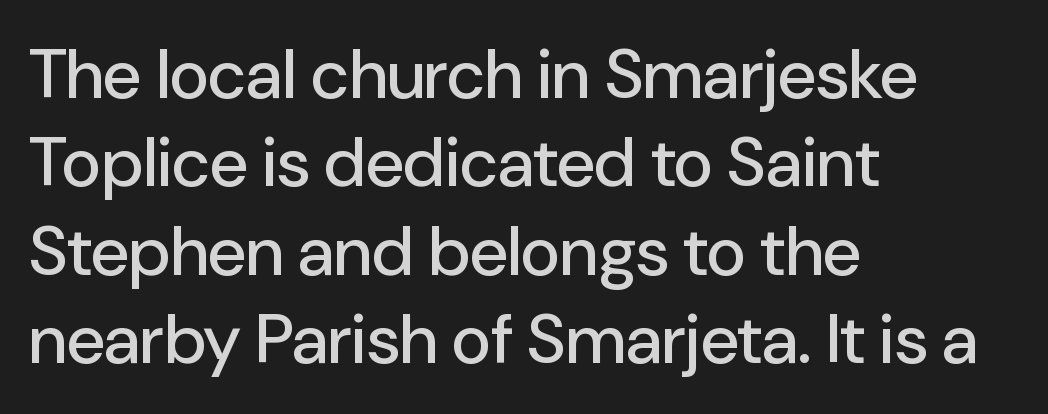
No word sits above an underline. The vertical gap from one line to the next is medium. Teacher's note: observe the even left margin — that is flush-left alignment. The passage shown has conventional tracking throughout. Character widths vary here, with narrow letters taking less room than wide ones. This is the regular roman posture of the typeface.
